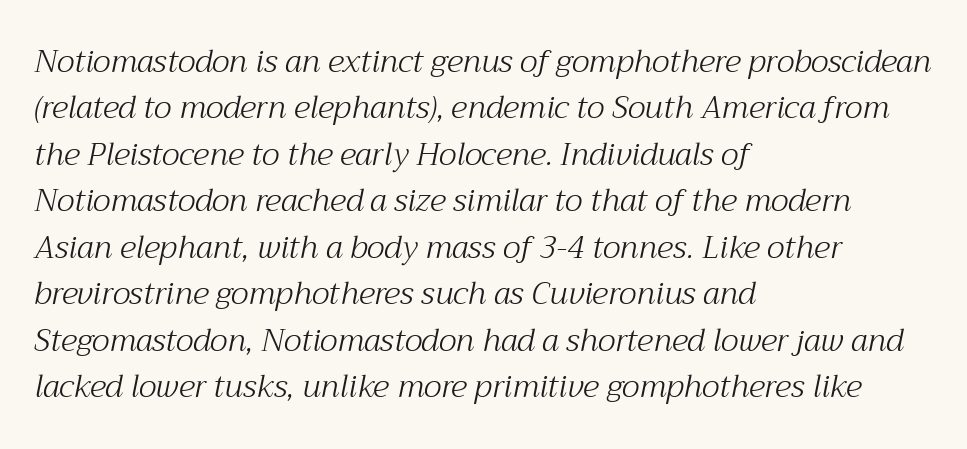
The horizontal fit of the characters is conventional and even. This sample uses a serif face. The axis of the letterforms is tilted away from vertical. Line spacing here is normal. Stroke thickness stays within the range of a standard reading face or lighter. These lines are rendered in a variable-pitch font.
